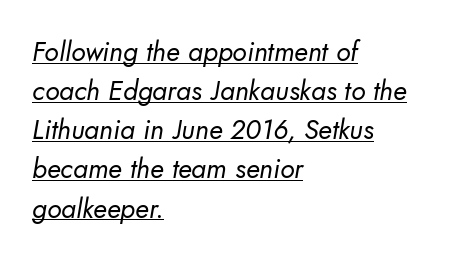
Q: Is the text bold? A: No.
Q: Is the text underlined? A: Yes.
Q: How is the paragraph aligned? A: Left-aligned.
Q: Is the spacing between letters normal or unusually wide? A: Normal.
Q: Is the spacing between lines tight, normal or loose? A: Normal.
